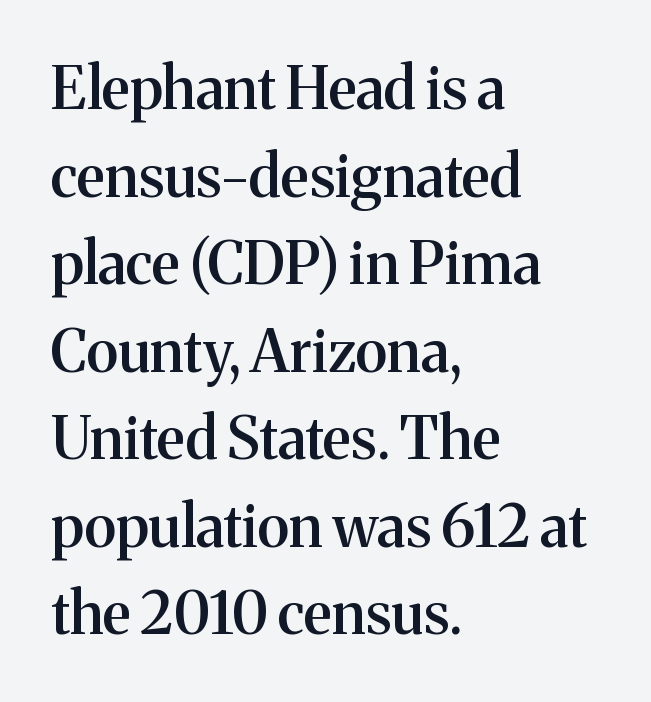
{"serif": "yes", "italic": "no", "bold": "semi", "weight": "semibold", "width": "normal", "stroke_contrast": "medium", "x_height": "medium", "monospaced": "no", "underline": "no", "align": "left", "line_spacing": "normal", "line_spacing_ratio": 1.51, "letter_spacing": "normal", "letter_spacing_em": 0.0, "glyph_px": 58}
